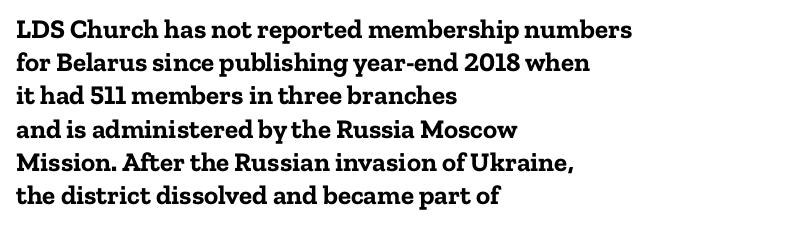
Q: Is the text bold? A: Yes.
Q: Is the text italic (slanted)? A: No, it is upright.
Q: Is the text underlined? A: No.
Q: How is the paragraph aligned? A: Left-aligned.
Q: Is the spacing between letters normal or unusually wide? A: Normal.
